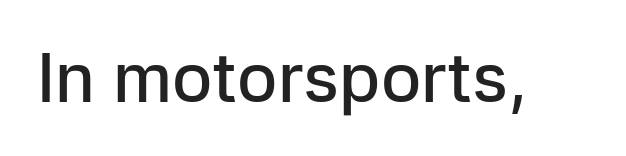
The image shows 67 px semibold sans-serif type, upright; set normal letter spacing, not underlined; low stroke contrast and a medium x-height.
